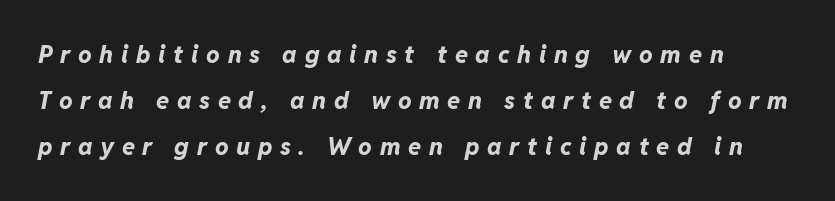
Q: Is the text bold? A: Yes.
Q: Is the text italic (slanted)? A: Yes, it leans right by about 11 degrees.
Q: Is the text underlined? A: No.
Q: Is the spacing between letters normal or unusually wide? A: Unusually wide.
Q: Is the spacing between lines tight, normal or loose? A: Loose.
